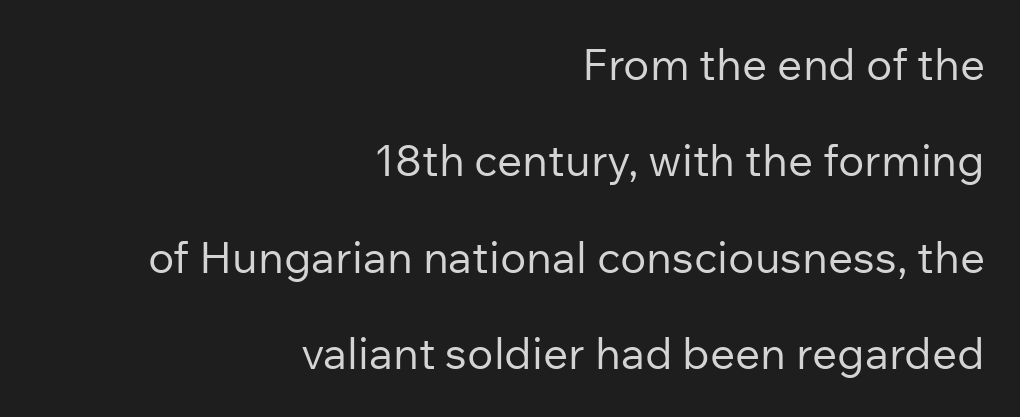
The image shows 44 px regular-weight sans-serif type, upright; set right-aligned, loose line spacing (2.19x), normal letter spacing, not underlined; low stroke contrast and a medium x-height.
